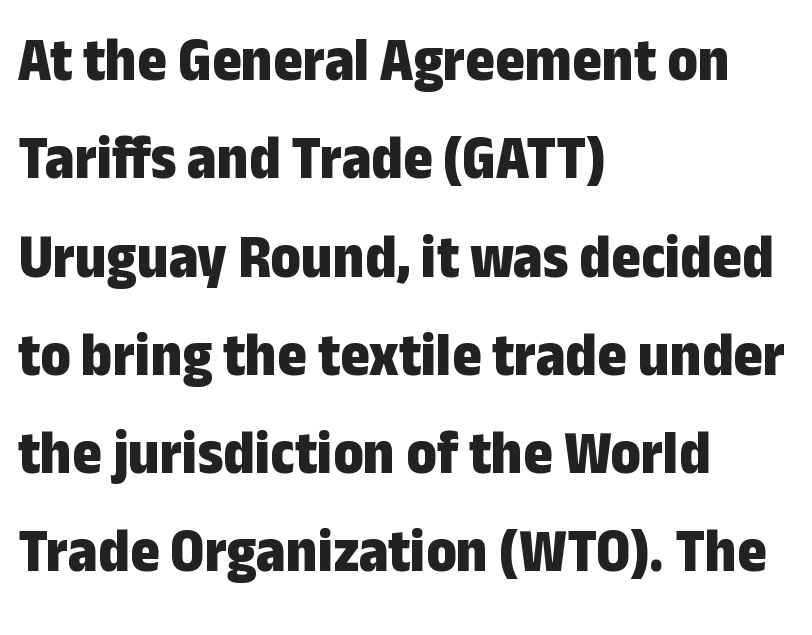
Is this a fixed-width face? No — the glyphs have proportional, varying widths. Upright lettering throughout. Every letter is thick-stroked: bold, no question. The gaps between neighbouring characters are ordinary and unremarkable.
